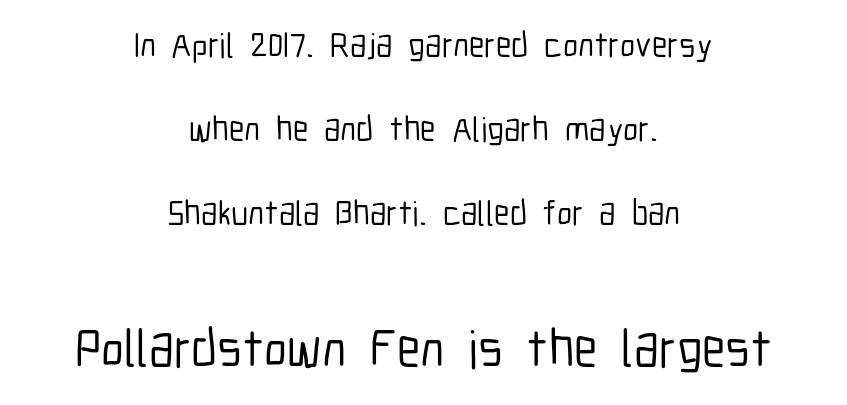
Q: Is the text italic (slanted)? A: No, it is upright.
Q: Is the typeface a serif or a sans-serif typeface? A: Sans-serif.
Q: Is the text underlined? A: No.
Q: How is the paragraph aligned? A: Centered.
Q: Is the spacing between letters normal or unusually wide? A: Normal.
Q: Is the spacing between lines tight, normal or loose? A: Loose.
Q: Which block of text is set in a larger size, the first (top) or the second (bottom)? A: The second (bottom) one.
Q: Width (condensed, normal, or wide)? A: Condensed.
Q: Stroke contrast? A: Low.
Q: x-height? A: Medium.
Q: Monospaced? A: No.
